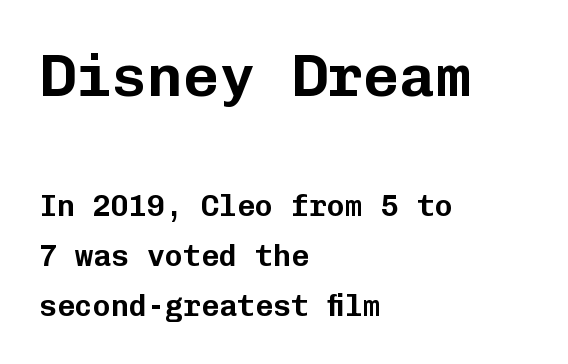
Observe the ordinary spacing: letters are neighbours, not strangers. The setting favours the left margin, as ordinary paragraphs usually do. Do the characters align in a grid? Yes, the font is monospaced. The block sitting higher on the canvas is the one with enlarged characters.
